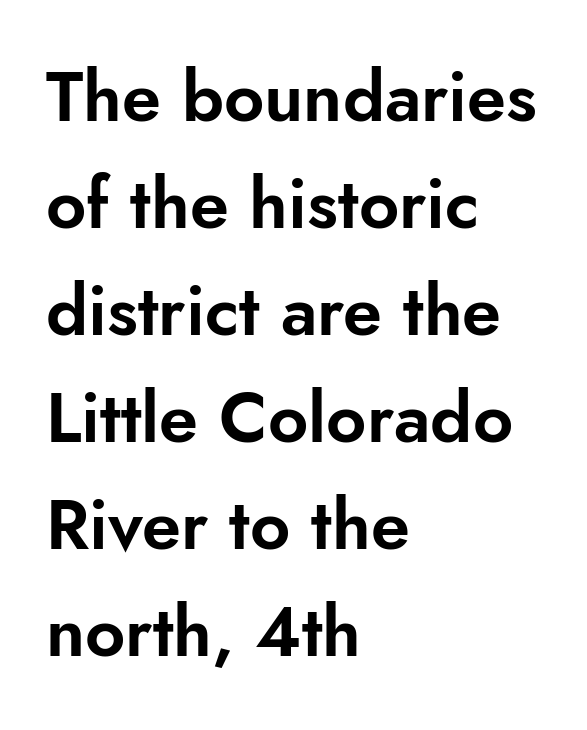
Q: Is the text italic (slanted)? A: No, it is upright.
Q: Is the typeface a serif or a sans-serif typeface? A: Sans-serif.
Q: Is the text underlined? A: No.
Q: How is the paragraph aligned? A: Left-aligned.
Q: Is the spacing between letters normal or unusually wide? A: Normal.
Q: Is the spacing between lines tight, normal or loose? A: Normal.
Q: Width (condensed, normal, or wide)? A: Normal.
Q: Stroke contrast? A: Low.
Q: x-height? A: Small.
Q: Monospaced? A: No.
